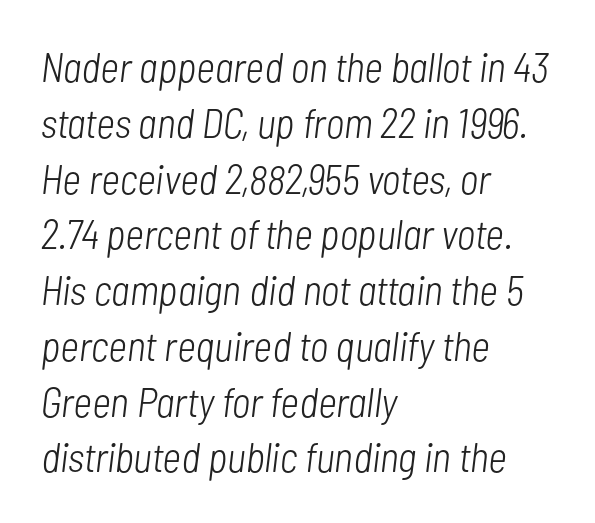
{"italic": "yes", "lean": "right", "slant_degrees": 7, "bold": "no", "weight": "light", "width": "condensed", "stroke_contrast": "low", "x_height": "medium", "monospaced": "no", "underline": "no", "align": "left", "line_spacing": "normal", "line_spacing_ratio": 1.36, "letter_spacing": "normal", "letter_spacing_em": 0.0, "glyph_px": 41}
